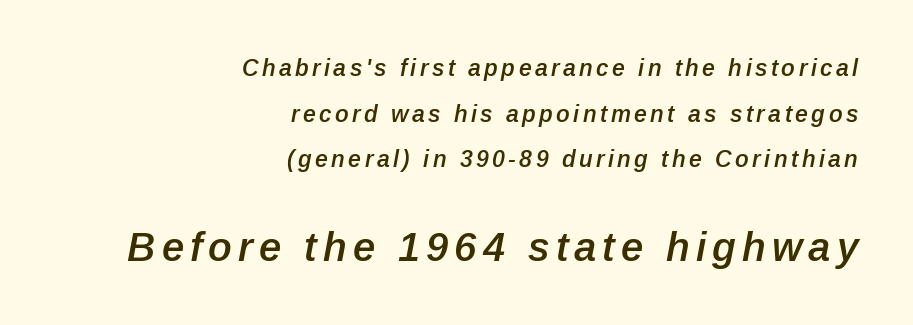
{"italic": "yes", "lean": "right", "slant_degrees": 12, "bold": "semi", "weight": "semibold", "width": "normal", "stroke_contrast": "low", "x_height": "medium", "monospaced": "no", "underline": "no", "align": "right", "line_spacing": "loose", "line_spacing_ratio": 1.98, "larger_block": "second", "size_ratio": 1.74, "glyph_px": 40}
